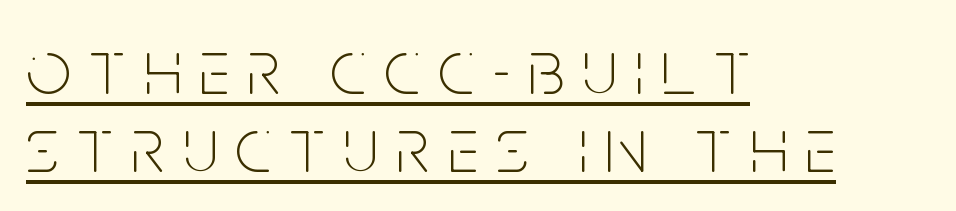
{"serif": "no", "italic": "no", "bold": "no", "weight": "thin", "width": "condensed", "stroke_contrast": "low", "x_height": "large", "monospaced": "no", "underline": "yes", "align": "left", "line_spacing": "tight", "line_spacing_ratio": 0.99, "letter_spacing": "wide", "letter_spacing_em": 0.23, "glyph_px": 79}
